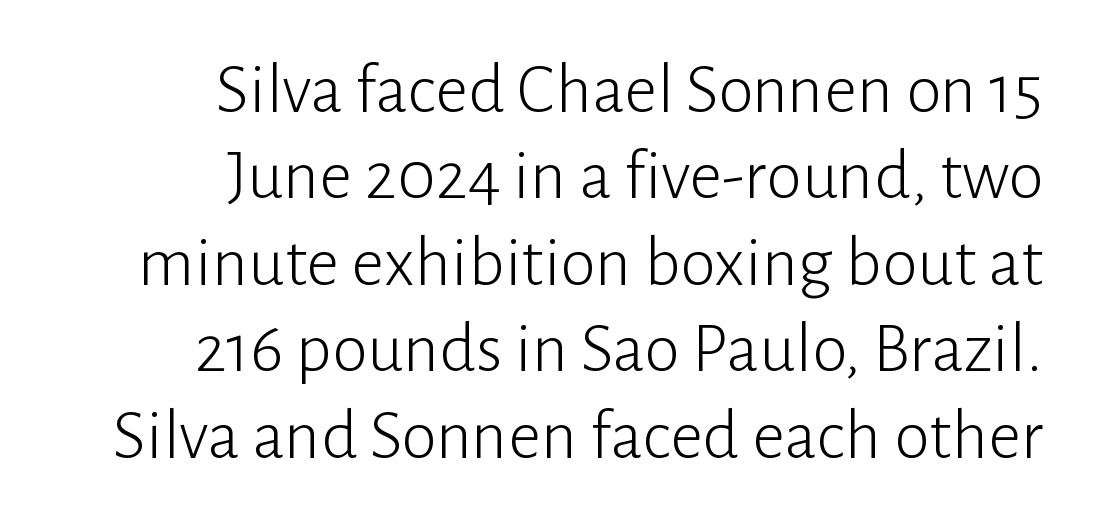
Q: Is the text bold? A: No.
Q: Is the text italic (slanted)? A: No, it is upright.
Q: Is the typeface a serif or a sans-serif typeface? A: Sans-serif.
Q: Is the text underlined? A: No.
Q: How is the paragraph aligned? A: Right-aligned.
Q: Is the spacing between letters normal or unusually wide? A: Normal.
Q: Width (condensed, normal, or wide)? A: Normal.
Q: Stroke contrast? A: Low.
Q: x-height? A: Medium.
Q: Monospaced? A: No.
